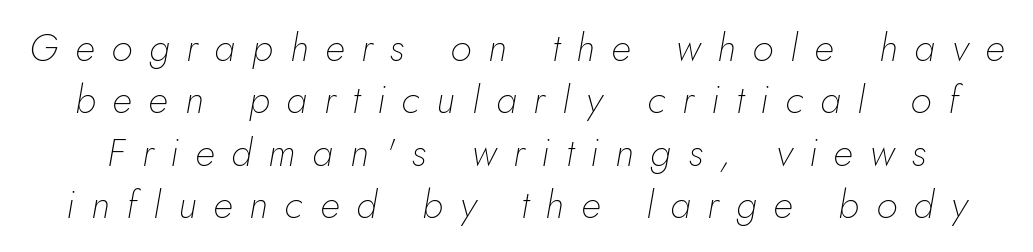
Q: Is the text bold? A: No.
Q: Is the text italic (slanted)? A: Yes, it leans right by about 5 degrees.
Q: Is the text underlined? A: No.
Q: Is the spacing between letters normal or unusually wide? A: Unusually wide.
Q: Is the spacing between lines tight, normal or loose? A: Normal.
Q: Width (condensed, normal, or wide)? A: Normal.
Q: Stroke contrast? A: Low.
Q: x-height? A: Small.
Q: Monospaced? A: No.
